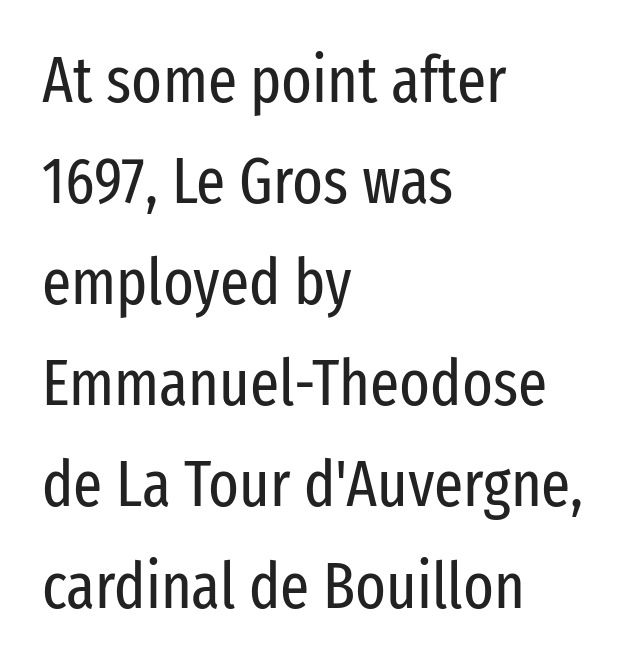
The image shows 64 px regular-weight, condensed sans-serif type, upright; set left-aligned, normal line spacing (1.58x), normal letter spacing, not underlined; low stroke contrast and a medium x-height.
